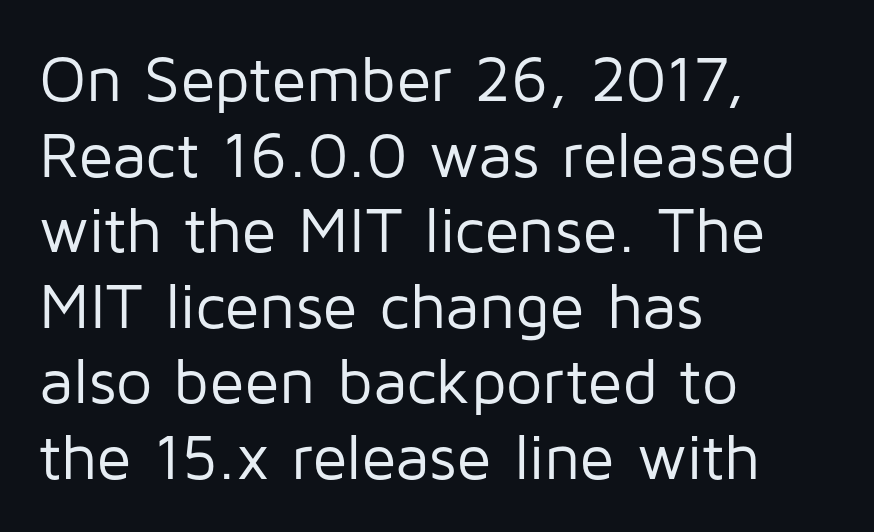
The weight would be labelled regular, book, light, or lighter still. Serifs: no, the terminals of the letterforms are clean. The paragraph has a hard left edge and a soft right edge. A bare baseline throughout the passage. Spacing between characters is what you'd get straight out of the box. This sample has the flowing, uneven cadence of proportional lettering.
